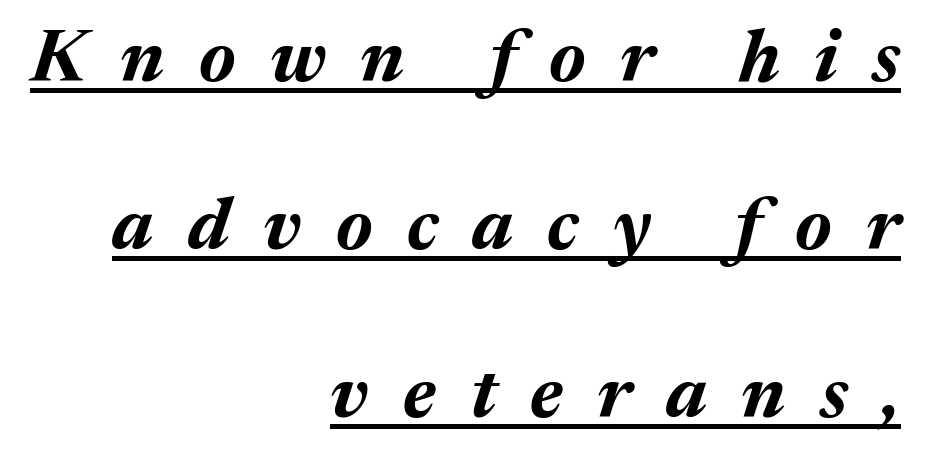
The image shows 73 px bold type, italic (leaning right); set right-aligned, loose line spacing (2.3x), unusually wide letter spacing (+0.47 em), underlined; medium stroke contrast and a medium x-height.
